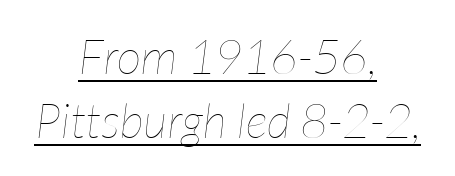
Q: Is the text bold? A: No.
Q: Is the text italic (slanted)? A: Yes, it leans right by about 7 degrees.
Q: Is the text underlined? A: Yes.
Q: How is the paragraph aligned? A: Centered.
Q: Is the spacing between letters normal or unusually wide? A: Normal.
Q: Is the spacing between lines tight, normal or loose? A: Normal.
Q: Width (condensed, normal, or wide)? A: Condensed.
Q: Stroke contrast? A: Low.
Q: x-height? A: Medium.
Q: Monospaced? A: No.
